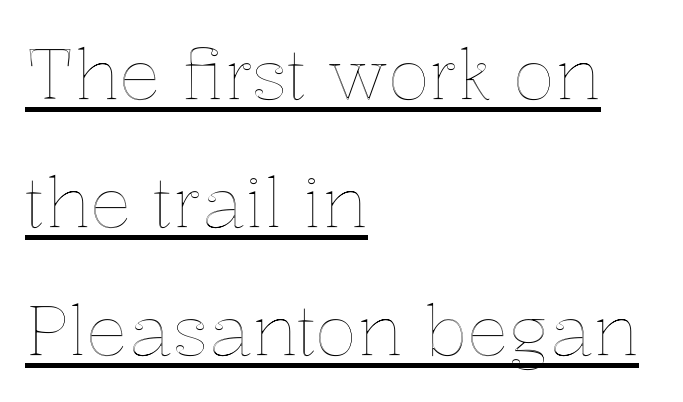
Think of a printed novel: that variable character pitch is what you see here. The compositor pushed each line to the left boundary. Here the glyphs are tracked normally, forming tight word shapes. Beneath each row of characters lies a ruled line. Characters remain perfectly vertical along every line.
